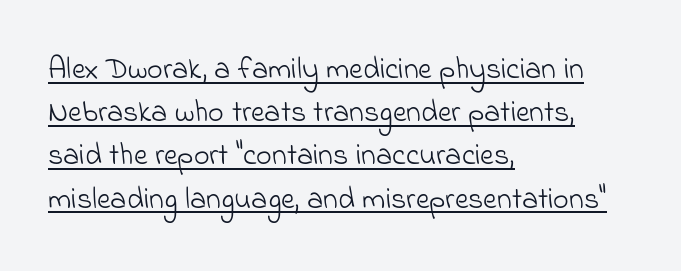
Short note: letters normally spaced. Proportional: the letters do not fall into vertical columns. The glyphs are accompanied by a horizontal stroke just below them. The text was rendered using a sans face with plain stroke endings. The vertical gap from one line to the next is medium.
